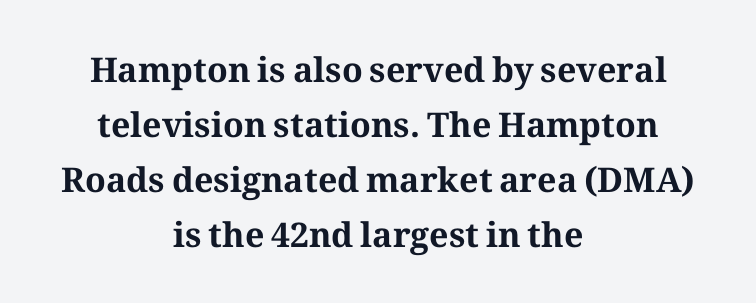
To sum up the face: it has serifs. The space beneath each line is pristine and unruled. A typesetter would call this leading conventional body-copy spacing. These lines stack symmetrically, like a column narrowing and widening about its center. Thick stems and heavy bowls — unmistakably bold.
